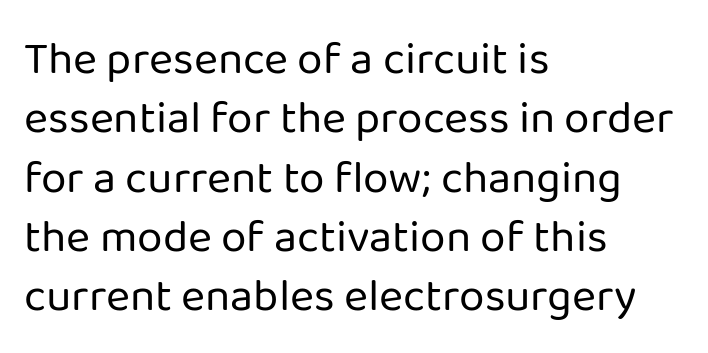
Q: Is the text bold? A: No.
Q: Is the text italic (slanted)? A: No, it is upright.
Q: Is the typeface a serif or a sans-serif typeface? A: Sans-serif.
Q: Is the text underlined? A: No.
Q: How is the paragraph aligned? A: Left-aligned.
Q: Is the spacing between letters normal or unusually wide? A: Normal.
Q: Is the spacing between lines tight, normal or loose? A: Normal.
Q: Width (condensed, normal, or wide)? A: Normal.
Q: Stroke contrast? A: Low.
Q: x-height? A: Medium.
Q: Monospaced? A: No.
